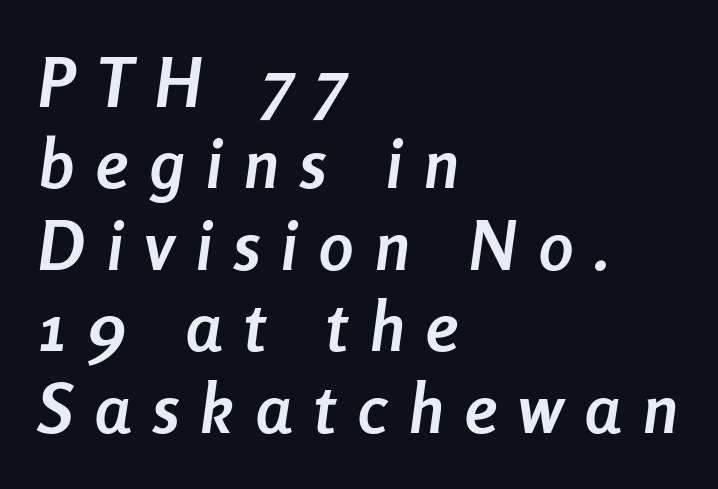
{"italic": "yes", "lean": "right", "slant_degrees": 8, "bold": "yes", "weight": "semibold", "width": "condensed", "stroke_contrast": "low", "x_height": "medium", "monospaced": "no", "underline": "no", "align": "left", "line_spacing_ratio": 1.18, "letter_spacing": "wide", "letter_spacing_em": 0.32, "glyph_px": 69}
